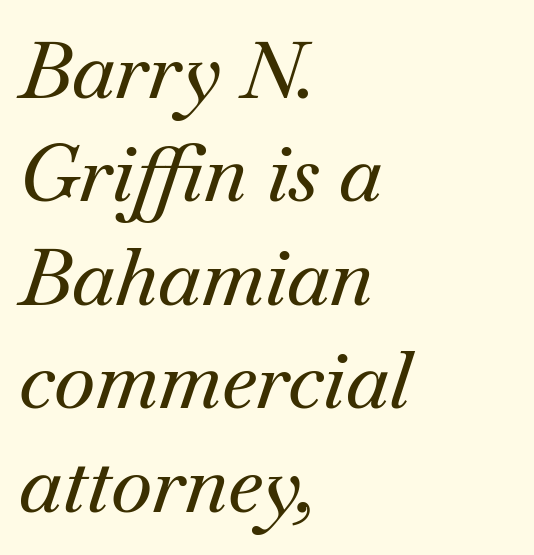
Teacher's note: observe the even left margin — that is flush-left alignment. The type family on display is of the serif kind. The face used here is proportionally spaced, like ordinary book or web type. Observe the ordinary spacing: letters are neighbours, not strangers. The words here are not underlined.
